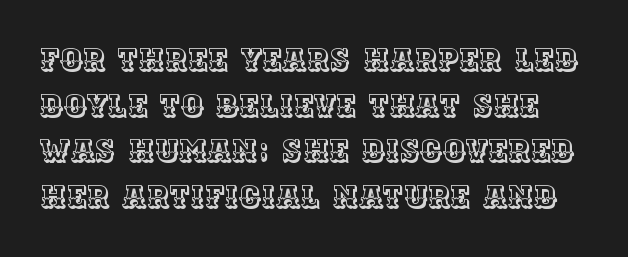
{"italic": "no", "width": "normal", "x_height": "large", "monospaced": "no", "underline": "no", "line_spacing": "normal", "line_spacing_ratio": 1.47, "letter_spacing": "normal", "letter_spacing_em": 0.0, "glyph_px": 31}
